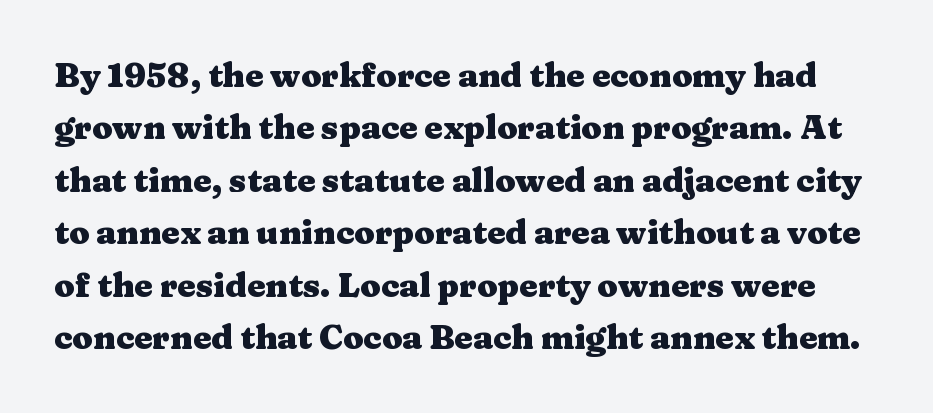
The gaps between neighbouring characters are ordinary and unremarkable. The face used here is proportionally spaced, like ordinary book or web type. Unlike italic type, these characters show no tilt at all. Every letter is thick-stroked: bold, no question.
